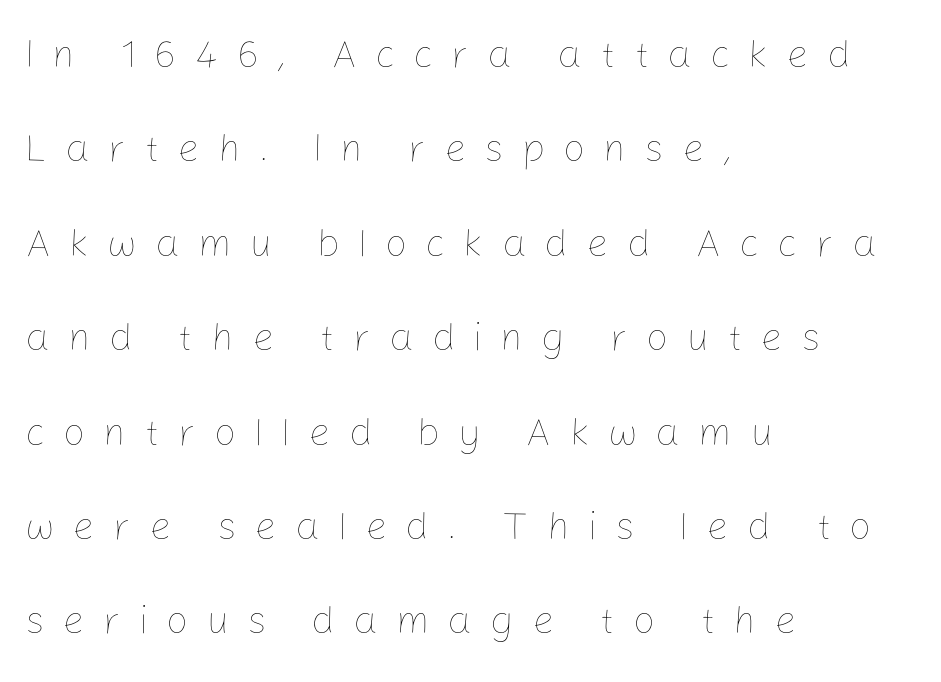
The image shows 39 px thin type, upright; set left-aligned, loose line spacing (2.42x), unusually wide letter spacing (+0.46 em), not underlined; low stroke contrast and a medium x-height.
